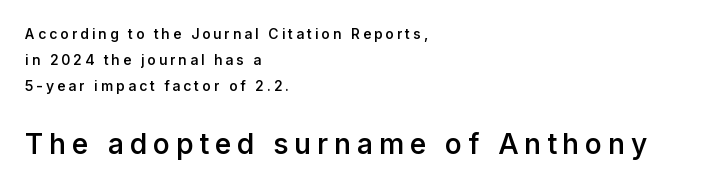
The typography opts for an upright posture over an oblique one. Horizontally, the lines are justified to the leading edge only. A somewhat darkened texture: the type is semibold rather than bold. Nope, no serifs anywhere on these letters. The face used here appears at its bigger size in the lower chunk.
